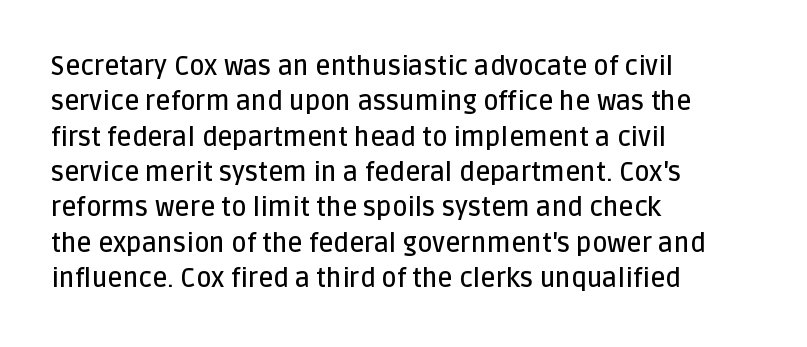
{"italic": "no", "bold": "semi", "underline": "no", "align": "left", "line_spacing": "normal", "line_spacing_ratio": 1.36, "letter_spacing": "normal", "letter_spacing_em": 0.0, "glyph_px": 26}
